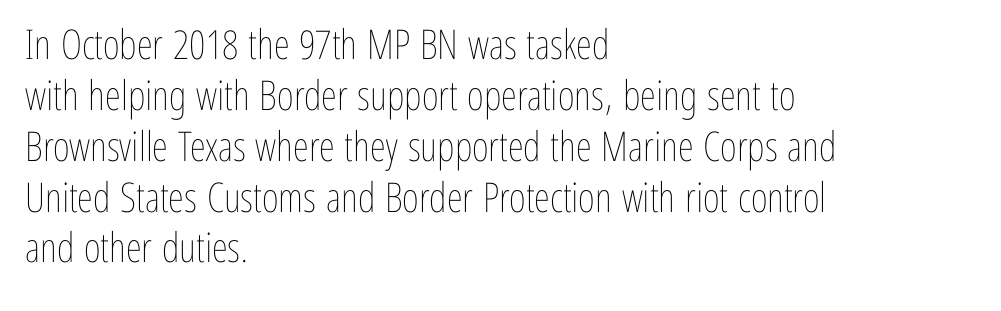
Quick note: underline off. The lettering holds an erect, upright posture throughout. Note the varied advance widths — an 'i' is clearly narrower than an 'm'. Summary of weight: not heavy and not bold.
